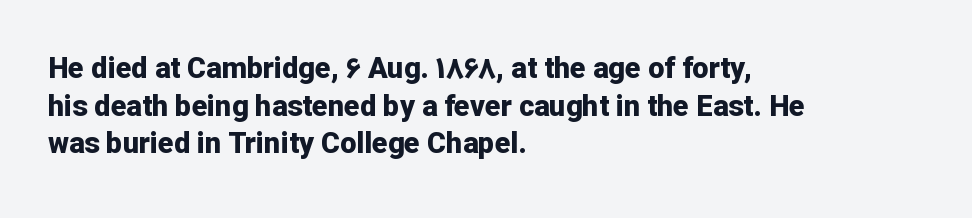
Q: Is the text bold? A: Yes.
Q: Is the text italic (slanted)? A: No, it is upright.
Q: Is the typeface a serif or a sans-serif typeface? A: Sans-serif.
Q: Is the text underlined? A: No.
Q: How is the paragraph aligned? A: Left-aligned.
Q: Is the spacing between letters normal or unusually wide? A: Normal.
Q: Is the spacing between lines tight, normal or loose? A: Normal.
Q: Width (condensed, normal, or wide)? A: Normal.
Q: Stroke contrast? A: Low.
Q: x-height? A: Medium.
Q: Monospaced? A: No.
